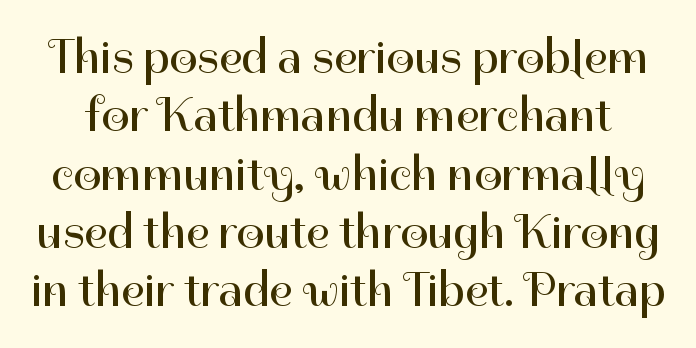
Q: Is the text bold? A: No.
Q: Is the text italic (slanted)? A: No, it is upright.
Q: Is the typeface a serif or a sans-serif typeface? A: Sans-serif.
Q: Is the text underlined? A: No.
Q: Is the spacing between letters normal or unusually wide? A: Normal.
Q: Width (condensed, normal, or wide)? A: Normal.
Q: Stroke contrast? A: High.
Q: x-height? A: Medium.
Q: Monospaced? A: No.
